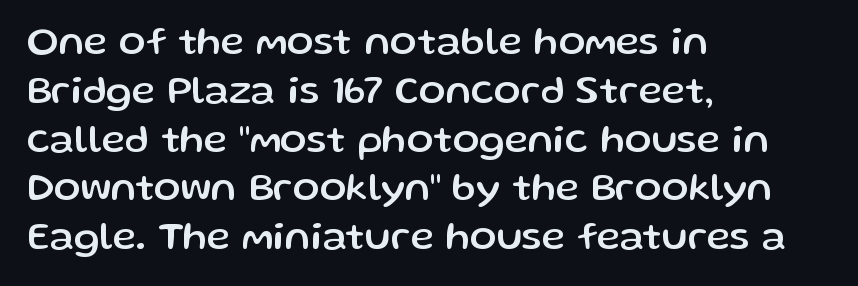
{"serif": "no", "italic": "no", "width": "normal", "stroke_contrast": "low", "x_height": "medium", "monospaced": "no", "underline": "no", "align": "left", "line_spacing_ratio": 1.22, "letter_spacing": "normal", "letter_spacing_em": 0.0, "glyph_px": 40}
